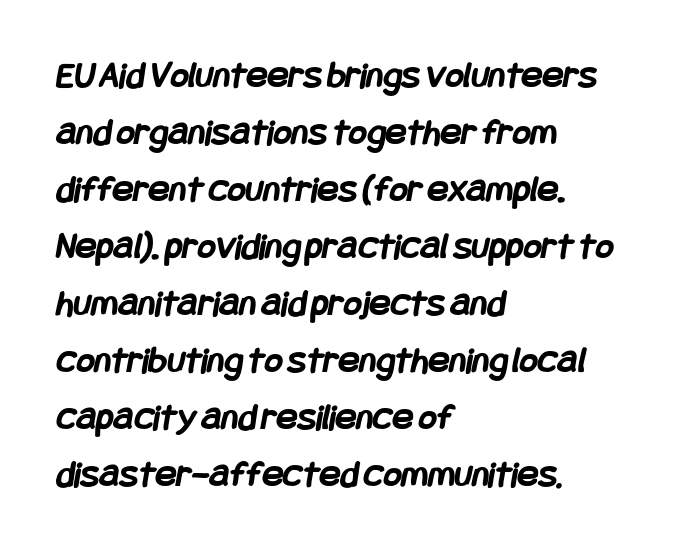
{"serif": "no", "bold": "yes", "weight": "semibold", "width": "condensed", "stroke_contrast": "low", "x_height": "large", "underline": "no", "align": "left", "line_spacing": "normal", "line_spacing_ratio": 1.46, "letter_spacing": "normal", "letter_spacing_em": 0.0, "glyph_px": 39}
